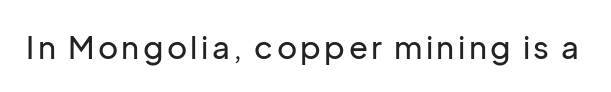
The image shows 31 px sans-serif type, upright; set not underlined; low stroke contrast and a medium x-height.
